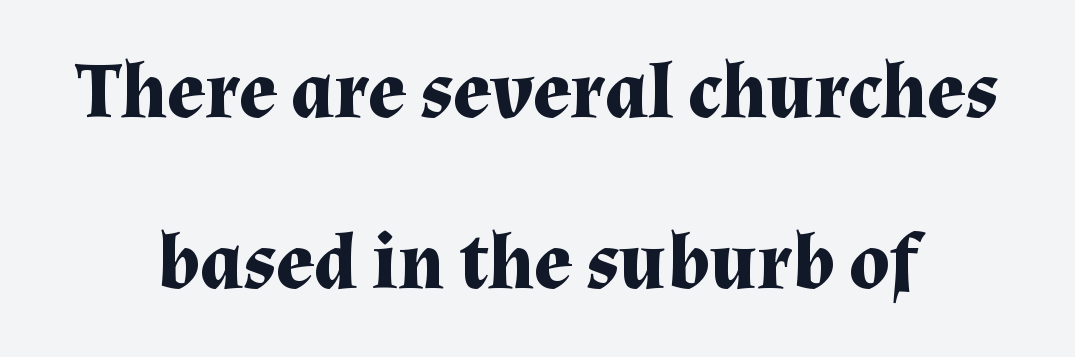
The image shows 79 px bold serif type, upright; set centered, loose line spacing (2.16x), normal letter spacing, not underlined; medium stroke contrast and a medium x-height.
